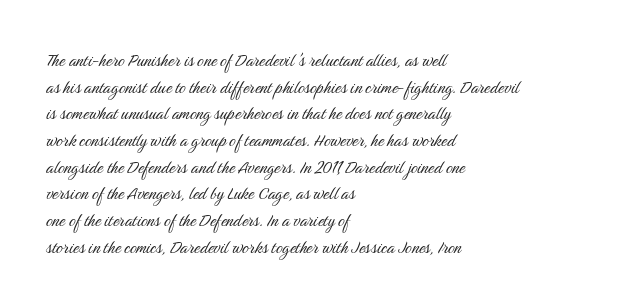
The image shows 21 px text type; set left-aligned, normal line spacing (1.27x), normal letter spacing, not underlined.
